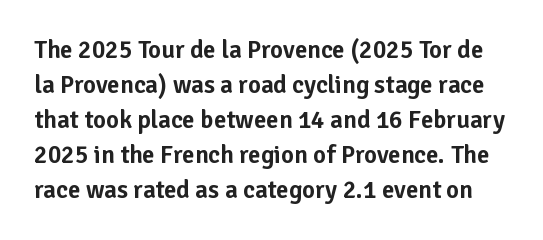
Q: Is the text italic (slanted)? A: No, it is upright.
Q: Is the text underlined? A: No.
Q: Is the spacing between letters normal or unusually wide? A: Normal.
Q: Is the spacing between lines tight, normal or loose? A: Normal.
